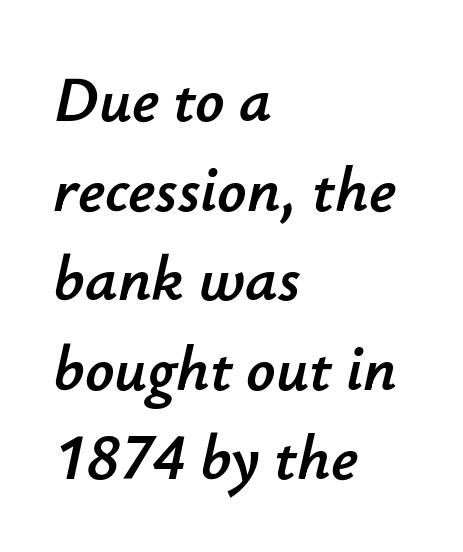
Compared with typical paragraphs, the rows here are spaced about the same. No word sits above an underline. This sample uses plain, unmodified letter spacing. Designer's note — italics engaged. The letters advance in unequal steps, a hallmark of proportional type.
